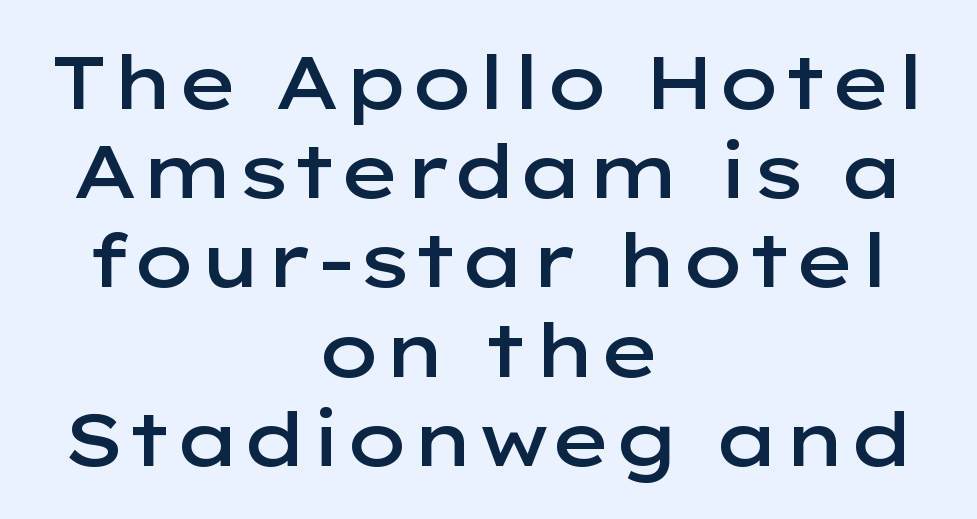
The passage shown is not underscored anywhere. Is the type bold? Partly — it's a semibold, heavier than regular but not fully bold. Stroke terminals: plain, sans-serif. Does extra space separate the letters? No, they use regular spacing. Italic: no, the glyphs are upright roman.
